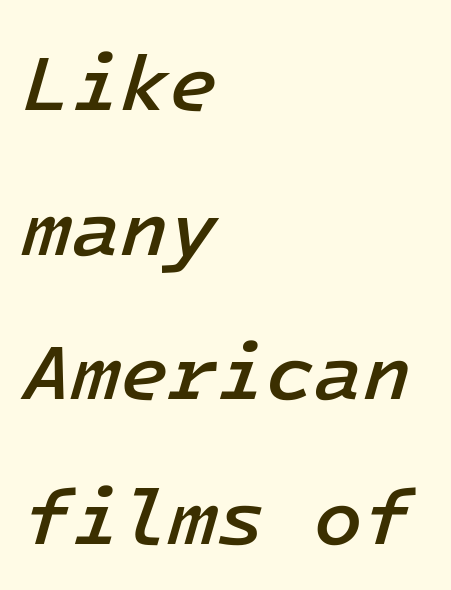
Q: Is the text bold? A: Semi-bold.
Q: Is the text italic (slanted)? A: Yes, it leans right by about 16 degrees.
Q: Is the text underlined? A: No.
Q: How is the paragraph aligned? A: Left-aligned.
Q: Is the spacing between letters normal or unusually wide? A: Normal.
Q: Width (condensed, normal, or wide)? A: Normal.
Q: Stroke contrast? A: Low.
Q: x-height? A: Medium.
Q: Monospaced? A: Yes.
